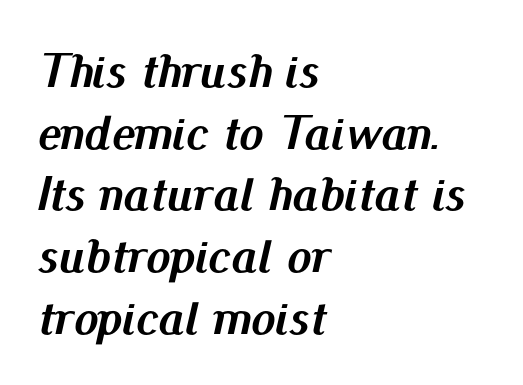
{"italic": "yes", "lean": "right", "slant_degrees": 13, "bold": "yes", "weight": "semibold", "width": "normal", "stroke_contrast": "medium", "x_height": "small", "monospaced": "no", "underline": "no", "align": "left", "line_spacing": "normal", "line_spacing_ratio": 1.26, "letter_spacing": "normal", "letter_spacing_em": 0.0, "glyph_px": 49}
